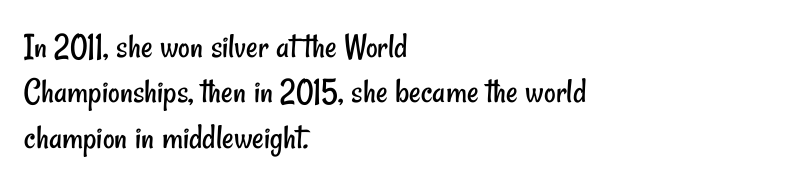
The image shows 36 px regular-weight, condensed sans-serif type; set left-aligned, normal line spacing (1.26x), normal letter spacing, not underlined; low stroke contrast and a small x-height.
